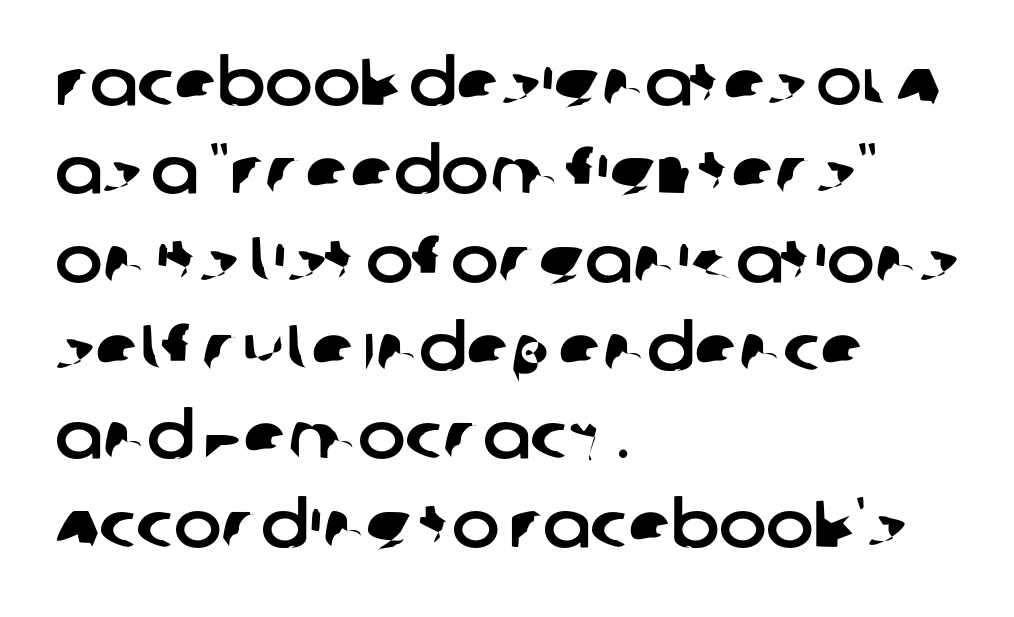
The image shows 64 px sans-serif type; set left-aligned, normal line spacing (1.38x), normal letter spacing, not underlined; low stroke contrast and a large x-height.
